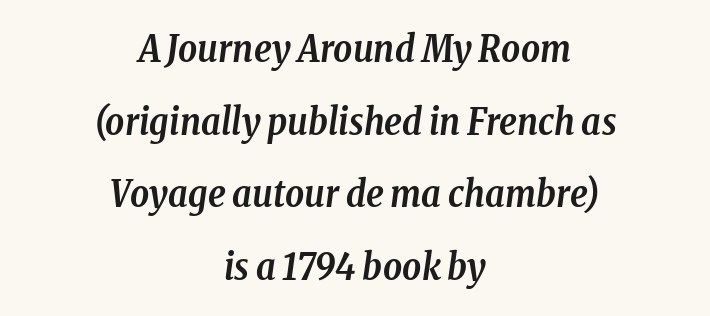
The glyphs in this specimen are seriffed. Characters are canted at an angle relative to the baseline's perpendicular. Honestly, the rows look like they've been pulled way apart. Is this a fixed-width face? No — the glyphs have proportional, varying widths. Plenty of ink on the page — the face is bold. The type is set solid horizontally, with unmodified tracking.
